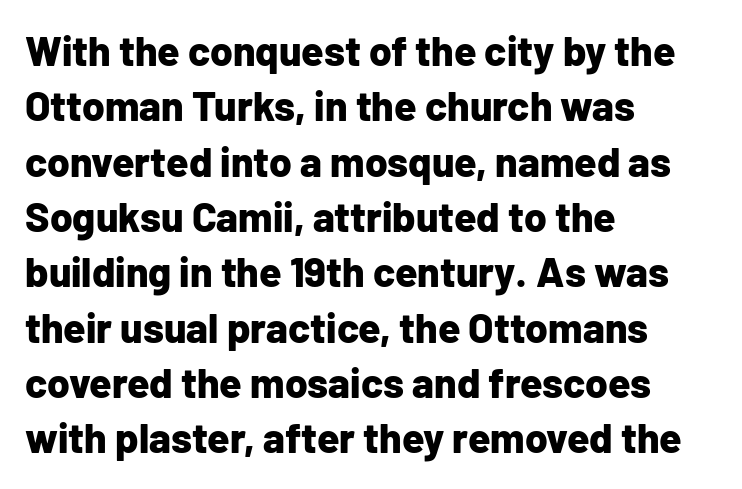
This is sans-serif lettering, the kind often seen on screens and signage. You could call the tracking neutral — neither tight nor loose. Compared with a centered layout, this one pins lines to the left instead. Glance below the letters and you will spot only blank space. Whoever set this chose a conventional vertical rhythm.
